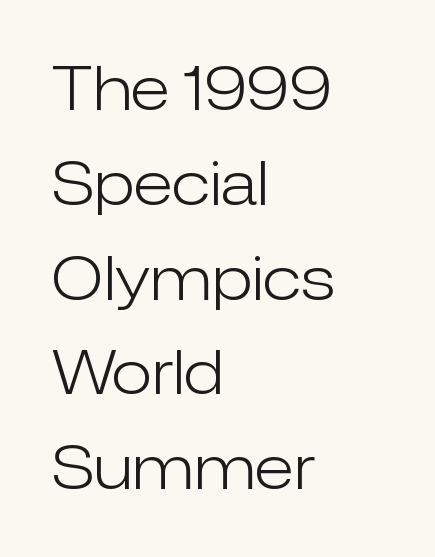
The image shows 60 px light sans-serif type, upright; set left-aligned, normal line spacing (1.58x), normal letter spacing, not underlined; low stroke contrast and a medium x-height.
